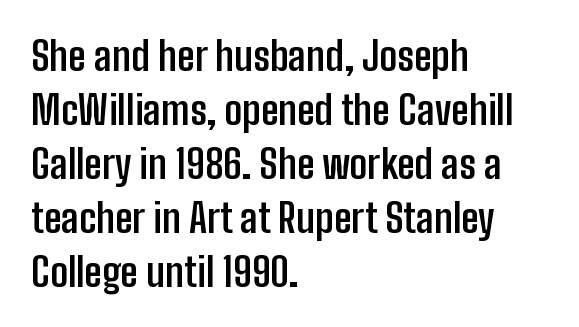
The image shows 40 px semibold, condensed sans-serif type, upright; set left-aligned, normal line spacing (1.35x), normal letter spacing, not underlined; low stroke contrast and a medium x-height.
